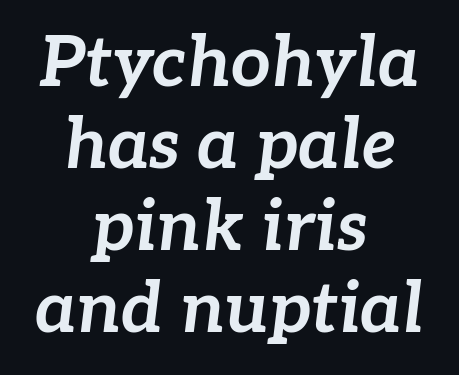
Q: Is the text bold? A: Yes.
Q: Is the text italic (slanted)? A: Yes, it leans right by about 7 degrees.
Q: Is the text underlined? A: No.
Q: How is the paragraph aligned? A: Centered.
Q: Is the spacing between letters normal or unusually wide? A: Normal.
Q: Width (condensed, normal, or wide)? A: Normal.
Q: Stroke contrast? A: Low.
Q: x-height? A: Medium.
Q: Monospaced? A: No.
